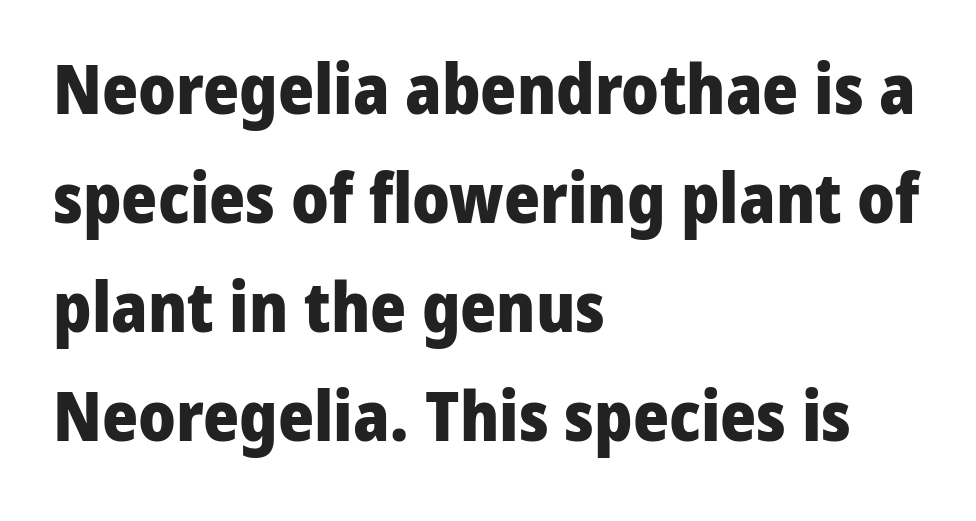
Q: Is the text bold? A: Yes.
Q: Is the text italic (slanted)? A: No, it is upright.
Q: Is the typeface a serif or a sans-serif typeface? A: Sans-serif.
Q: Is the text underlined? A: No.
Q: How is the paragraph aligned? A: Left-aligned.
Q: Is the spacing between letters normal or unusually wide? A: Normal.
Q: Is the spacing between lines tight, normal or loose? A: Normal.
Q: Width (condensed, normal, or wide)? A: Normal.
Q: Stroke contrast? A: Low.
Q: x-height? A: Medium.
Q: Monospaced? A: No.
